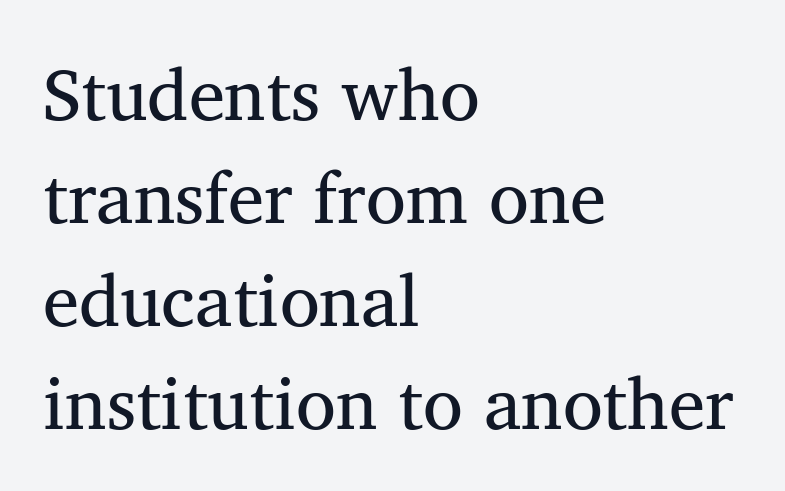
{"serif": "yes", "bold": "no", "weight": "regular", "width": "normal", "stroke_contrast": "medium", "x_height": "medium", "monospaced": "no", "underline": "no", "align": "left", "line_spacing": "normal", "line_spacing_ratio": 1.41, "letter_spacing": "normal", "letter_spacing_em": 0.0, "glyph_px": 73}
